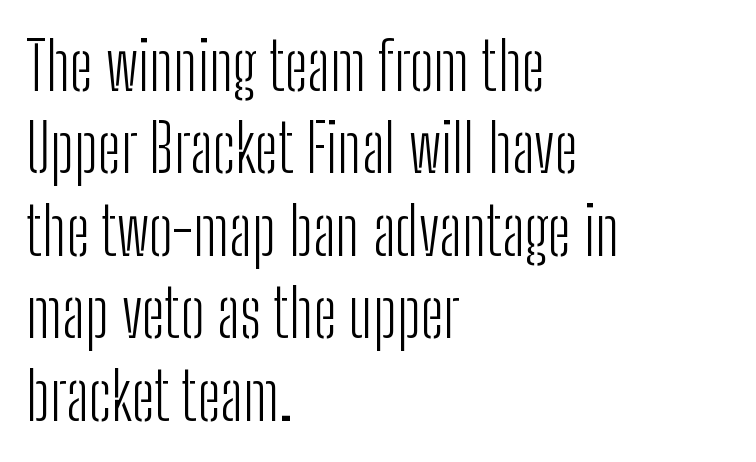
This rendering features lettering with no underline. How would I describe the line gaps? Plain and ordinary. This is the regular roman posture of the typeface. Looks like regular typesetting: each glyph gets only the width it needs.
